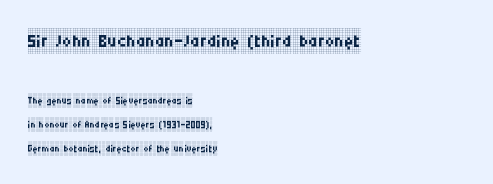
{"italic": "no", "bold": "no", "underline": "no", "align": "left", "line_spacing": "normal", "line_spacing_ratio": 1.7, "letter_spacing": "normal", "letter_spacing_em": 0.0, "larger_block": "first", "size_ratio": 1.86, "glyph_px": 26}
